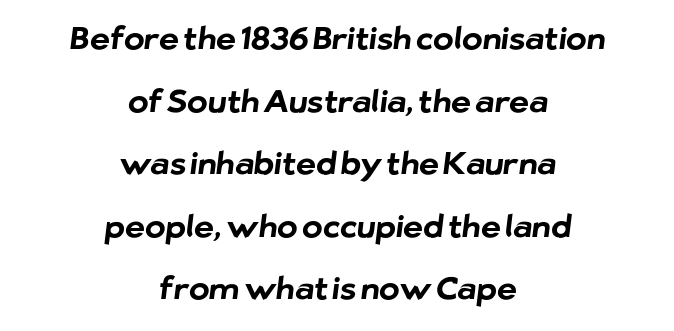
Q: Is the text bold? A: Yes.
Q: Is the typeface a serif or a sans-serif typeface? A: Sans-serif.
Q: Is the text underlined? A: No.
Q: How is the paragraph aligned? A: Centered.
Q: Is the spacing between letters normal or unusually wide? A: Normal.
Q: Is the spacing between lines tight, normal or loose? A: Loose.
Q: Width (condensed, normal, or wide)? A: Normal.
Q: Stroke contrast? A: Low.
Q: x-height? A: Medium.
Q: Monospaced? A: No.
